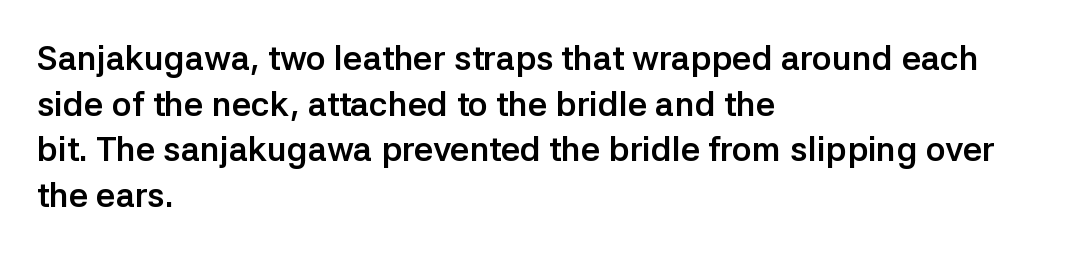
The image shows 34 px semibold sans-serif type, upright; set left-aligned, normal line spacing (1.34x), normal letter spacing, not underlined; low stroke contrast and a medium x-height.
